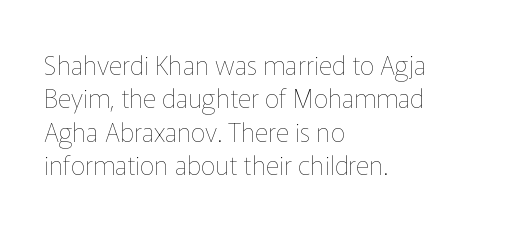
The image shows 26 px text type, upright; set left-aligned, normal line spacing (1.28x), normal letter spacing, not underlined.
